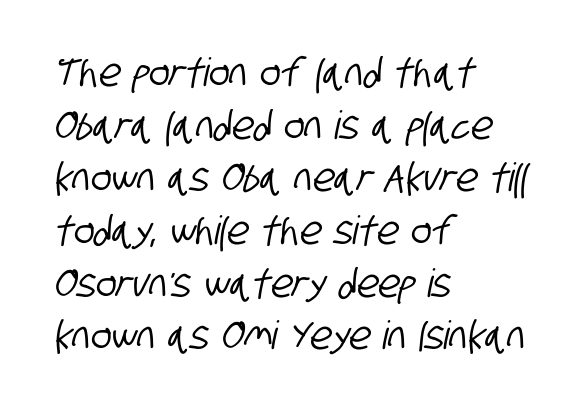
{"serif": "no", "width": "condensed", "stroke_contrast": "low", "x_height": "large", "monospaced": "no", "underline": "no", "align": "left", "line_spacing": "normal", "line_spacing_ratio": 1.35, "letter_spacing": "normal", "letter_spacing_em": 0.0, "glyph_px": 39}
